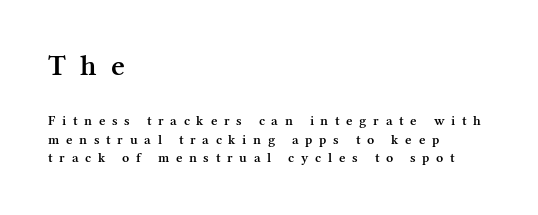
Q: Is the text bold? A: Semi-bold.
Q: Is the text italic (slanted)? A: No, it is upright.
Q: Is the typeface a serif or a sans-serif typeface? A: Serif.
Q: Is the text underlined? A: No.
Q: How is the paragraph aligned? A: Left-aligned.
Q: Is the spacing between letters normal or unusually wide? A: Unusually wide.
Q: Is the spacing between lines tight, normal or loose? A: Normal.
Q: Which block of text is set in a larger size, the first (top) or the second (bottom)? A: The first (top) one.
Q: Width (condensed, normal, or wide)? A: Normal.
Q: Stroke contrast? A: Medium.
Q: x-height? A: Medium.
Q: Monospaced? A: No.
